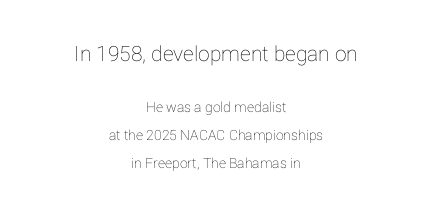
{"italic": "no", "underline": "no", "align": "center", "line_spacing": "loose", "line_spacing_ratio": 1.98, "letter_spacing": "normal", "letter_spacing_em": 0.0, "larger_block": "first", "size_ratio": 1.5, "glyph_px": 21}
